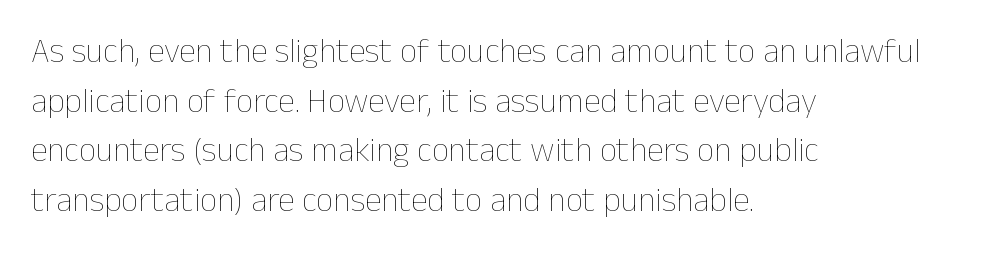
{"italic": "no", "bold": "no", "weight": "thin", "width": "normal", "stroke_contrast": "low", "x_height": "medium", "monospaced": "no", "underline": "no", "align": "left", "line_spacing": "normal", "line_spacing_ratio": 1.46, "letter_spacing": "normal", "letter_spacing_em": 0.0, "glyph_px": 34}
